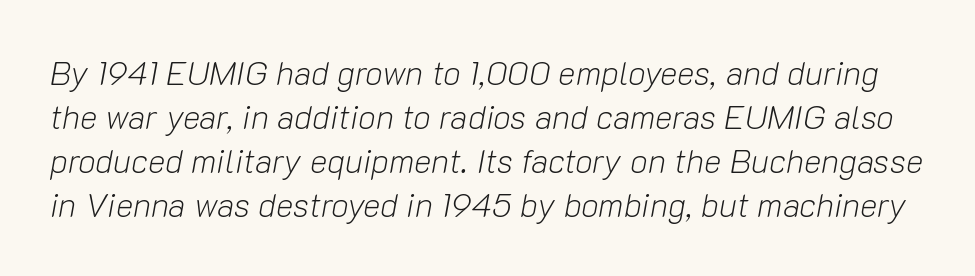
Q: Is the text bold? A: No.
Q: Is the text italic (slanted)? A: Yes, it leans right by about 10 degrees.
Q: Is the text underlined? A: No.
Q: Is the spacing between letters normal or unusually wide? A: Normal.
Q: Is the spacing between lines tight, normal or loose? A: Normal.
Q: Width (condensed, normal, or wide)? A: Normal.
Q: Stroke contrast? A: Low.
Q: x-height? A: Medium.
Q: Monospaced? A: No.
